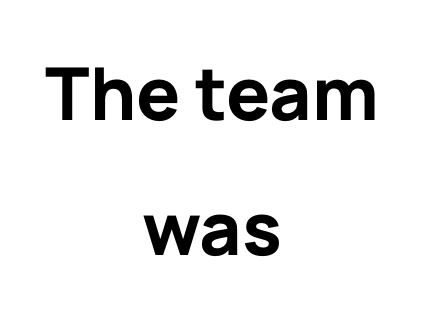
Q: Is the text bold? A: Yes.
Q: Is the text italic (slanted)? A: No, it is upright.
Q: Is the typeface a serif or a sans-serif typeface? A: Sans-serif.
Q: Is the text underlined? A: No.
Q: How is the paragraph aligned? A: Centered.
Q: Is the spacing between letters normal or unusually wide? A: Normal.
Q: Width (condensed, normal, or wide)? A: Normal.
Q: Stroke contrast? A: Low.
Q: x-height? A: Medium.
Q: Monospaced? A: No.
